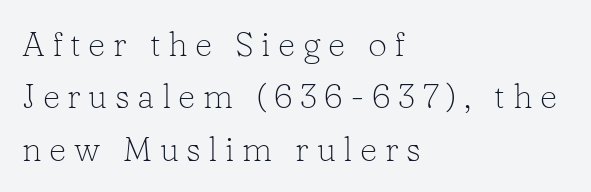
The image shows 34 px light serif type, upright; set left-aligned, normal line spacing (1.54x), unusually wide letter spacing (+0.22 em), not underlined; low stroke contrast and a medium x-height.
